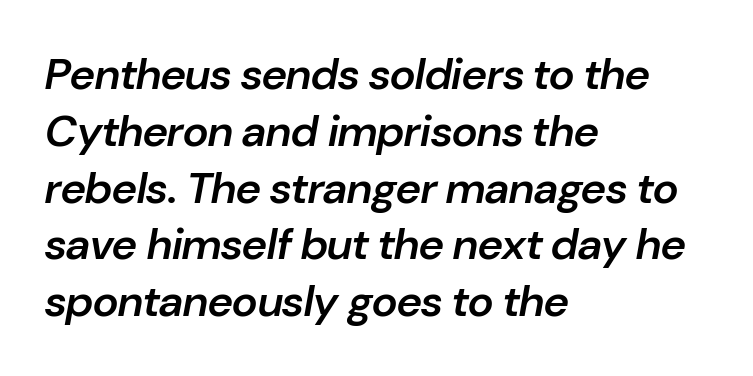
{"italic": "yes", "lean": "right", "slant_degrees": 10, "bold": "semi", "weight": "semibold", "width": "normal", "stroke_contrast": "low", "x_height": "medium", "monospaced": "no", "underline": "no", "align": "left", "line_spacing": "normal", "line_spacing_ratio": 1.29, "letter_spacing": "normal", "letter_spacing_em": 0.0, "glyph_px": 44}
